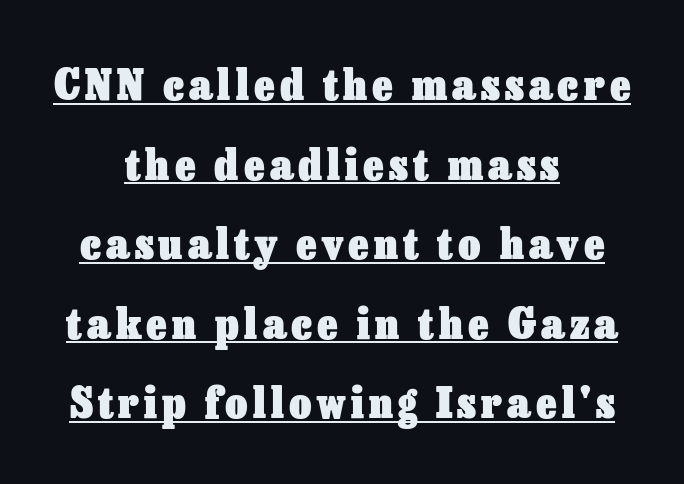
{"italic": "no", "bold": "yes", "weight": "heavy", "width": "normal", "stroke_contrast": "low", "x_height": "medium", "monospaced": "no", "underline": "yes", "align": "center", "line_spacing_ratio": 1.85, "glyph_px": 43}
